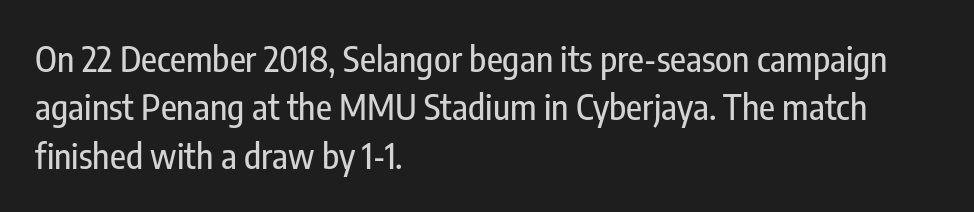
Q: Is the text italic (slanted)? A: No, it is upright.
Q: Is the typeface a serif or a sans-serif typeface? A: Sans-serif.
Q: Is the text underlined? A: No.
Q: How is the paragraph aligned? A: Left-aligned.
Q: Is the spacing between letters normal or unusually wide? A: Normal.
Q: Is the spacing between lines tight, normal or loose? A: Normal.
Q: Width (condensed, normal, or wide)? A: Condensed.
Q: Stroke contrast? A: Low.
Q: x-height? A: Medium.
Q: Monospaced? A: No.
